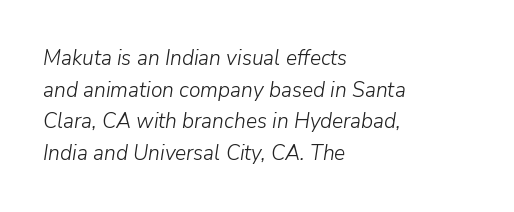
{"italic": "yes", "lean": "right", "slant_degrees": 9, "bold": "no", "underline": "no", "align": "left", "line_spacing": "normal", "line_spacing_ratio": 1.51, "letter_spacing": "normal", "letter_spacing_em": 0.0, "glyph_px": 21}
